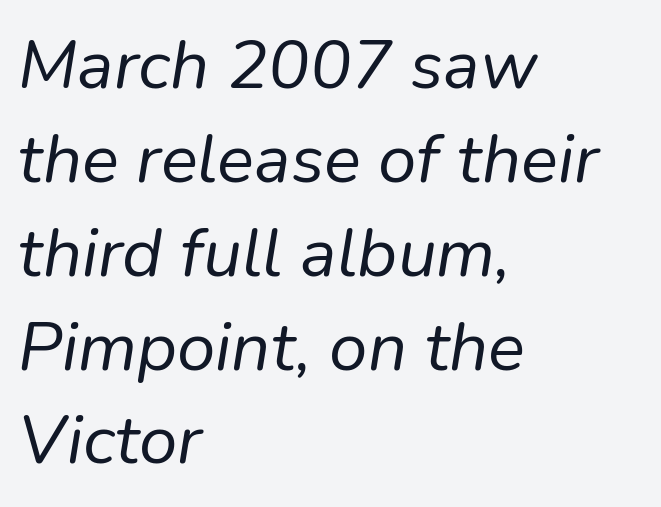
The image shows 69 px regular-weight type, italic (leaning right); set left-aligned, normal line spacing (1.36x), normal letter spacing, not underlined; low stroke contrast and a medium x-height.
